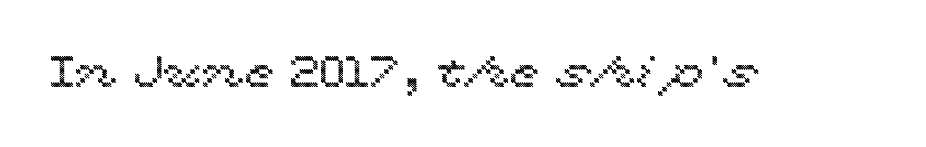
Q: Is the text italic (slanted)? A: Yes.
Q: Is the text underlined? A: No.
Q: Is the spacing between letters normal or unusually wide? A: Normal.
Q: Width (condensed, normal, or wide)? A: Wide.
Q: x-height? A: Medium.
Q: Monospaced? A: No.
